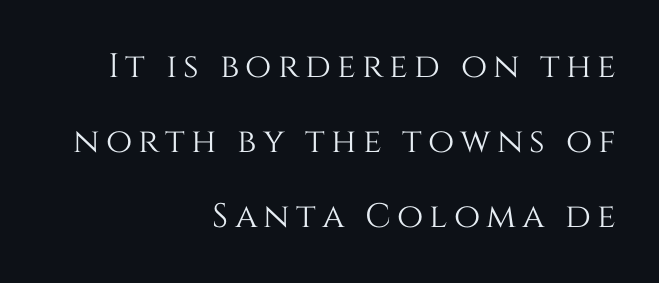
Descenders hang freely into open space. Reading down the column, the eye jumps a long way to each next line. Tall strokes in this sample are plumb rather than angled. The text block is weighted toward the right margin, trailing off unevenly leftward. Think of a printed novel: that variable character pitch is what you see here.
